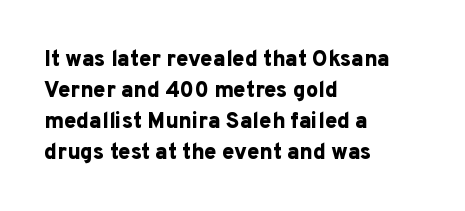
{"italic": "no", "bold": "yes", "underline": "no", "align": "left", "line_spacing": "normal", "line_spacing_ratio": 1.41, "letter_spacing": "normal", "letter_spacing_em": 0.0, "glyph_px": 22}
